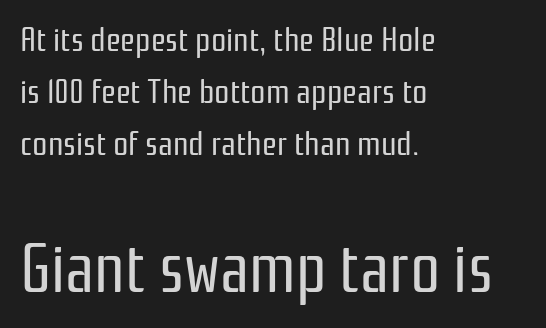
Is the block centered? No — it sits flush against the left margin. Observe the absence of serifs on each vertical stroke in this sample. Characters follow at the spacing the type designer built in. The passage shown is not bold in any degree.
